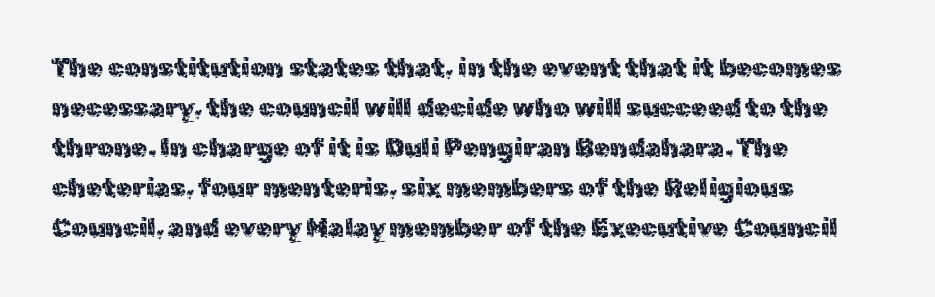
{"italic": "no", "bold": "no", "underline": "no", "align": "left", "line_spacing": "normal", "line_spacing_ratio": 1.54, "letter_spacing": "normal", "letter_spacing_em": 0.0, "glyph_px": 26}
